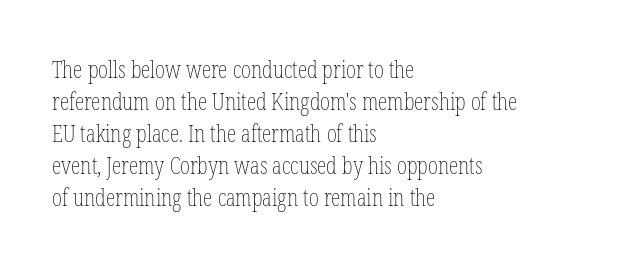
Q: Is the text bold? A: No.
Q: Is the text italic (slanted)? A: No, it is upright.
Q: Is the text underlined? A: No.
Q: How is the paragraph aligned? A: Left-aligned.
Q: Is the spacing between letters normal or unusually wide? A: Normal.
Q: Is the spacing between lines tight, normal or loose? A: Normal.
